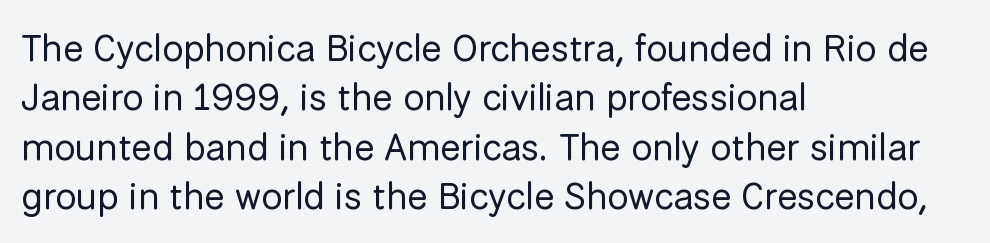
Q: Is the text bold? A: No.
Q: Is the text italic (slanted)? A: No, it is upright.
Q: Is the typeface a serif or a sans-serif typeface? A: Sans-serif.
Q: Is the text underlined? A: No.
Q: How is the paragraph aligned? A: Left-aligned.
Q: Is the spacing between letters normal or unusually wide? A: Normal.
Q: Is the spacing between lines tight, normal or loose? A: Normal.
Q: Width (condensed, normal, or wide)? A: Normal.
Q: Stroke contrast? A: Low.
Q: x-height? A: Medium.
Q: Monospaced? A: No.
